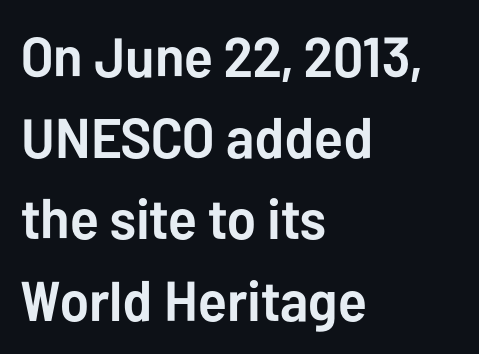
{"serif": "no", "italic": "no", "bold": "yes", "weight": "semibold", "width": "normal", "stroke_contrast": "low", "x_height": "medium", "monospaced": "no", "underline": "no", "align": "left", "line_spacing": "normal", "line_spacing_ratio": 1.45, "letter_spacing": "normal", "letter_spacing_em": 0.0, "glyph_px": 56}
